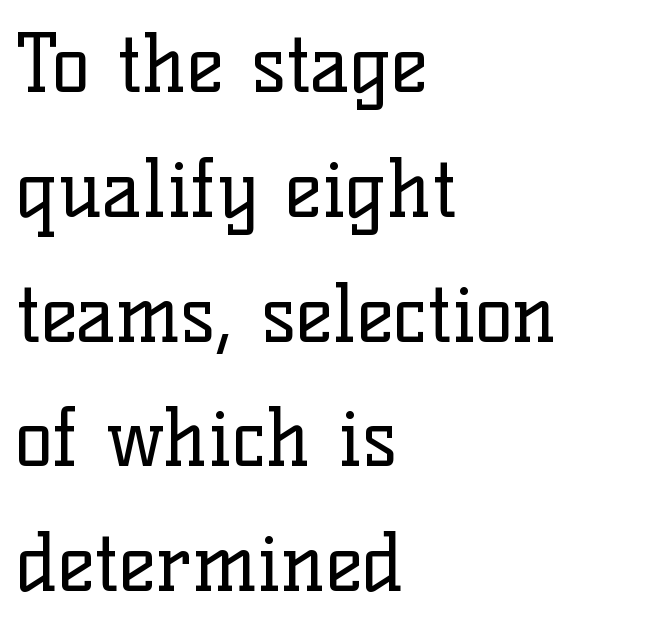
Serifs: yes, visible at the terminals of the letterforms. Here the designer chose a conventional face with non-uniform glyph widths. Interline gaps are of average width in this sample. This rendering features lettering with no underline. The type sits square on the baseline with zero lean.
